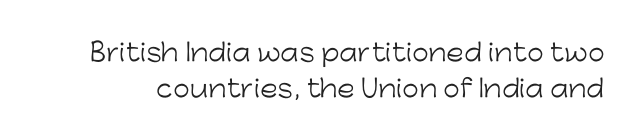
The image shows 24 px text type, upright; set normal line spacing (1.48x), normal letter spacing, not underlined.
